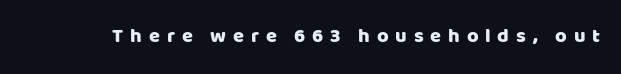
{"italic": "no", "underline": "no", "letter_spacing": "wide", "letter_spacing_em": 0.34, "glyph_px": 20}
